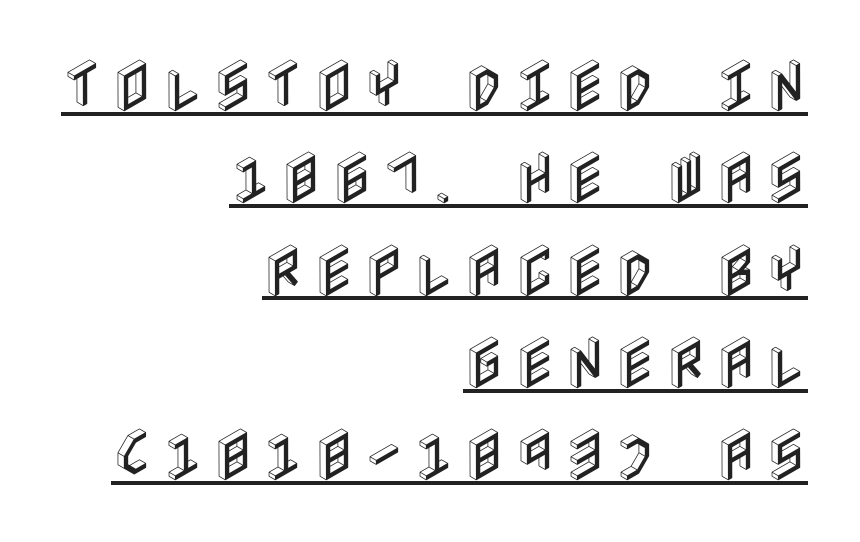
Q: Is the text italic (slanted)? A: No, it is upright.
Q: Is the text underlined? A: Yes.
Q: How is the paragraph aligned? A: Right-aligned.
Q: Is the spacing between lines tight, normal or loose? A: Normal.
Q: Width (condensed, normal, or wide)? A: Condensed.
Q: x-height? A: Large.
